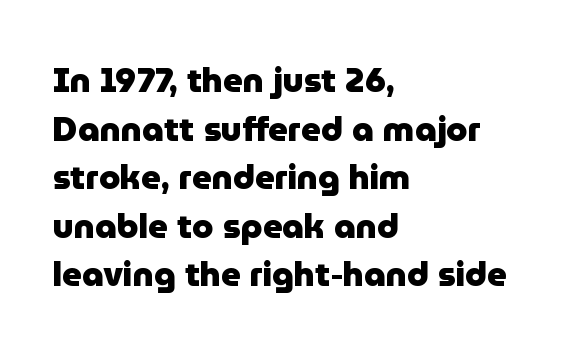
Typeset ragged right — the left edge is the straight one. Rule under the text: the space is simply empty. Nothing sits at the stroke ends, so this counts as sans-serif. A typesetter would call this proportional, since set widths differ per character. Italic: no, the glyphs are upright roman.
